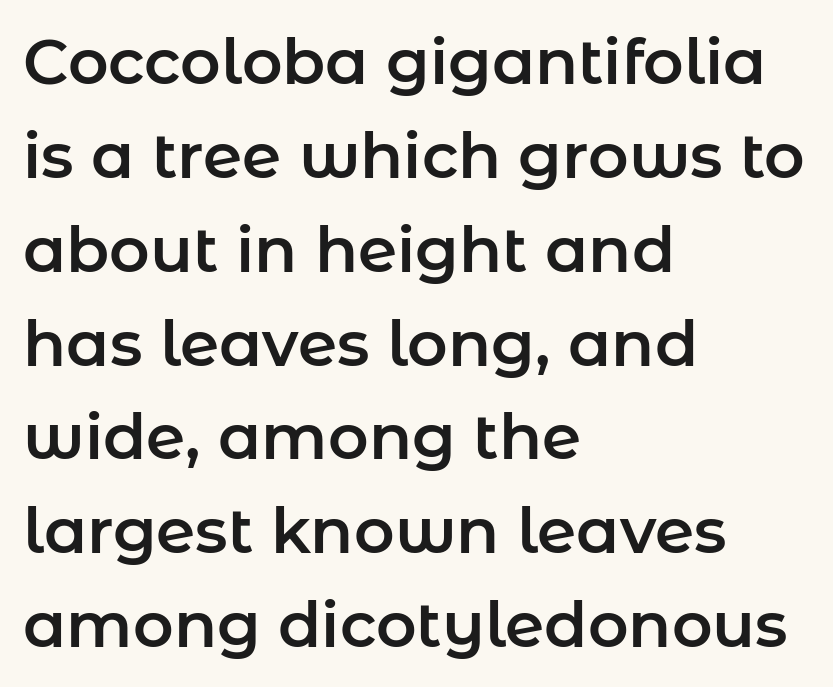
{"serif": "no", "italic": "no", "width": "normal", "stroke_contrast": "low", "x_height": "medium", "monospaced": "no", "underline": "no", "align": "left", "line_spacing": "normal", "line_spacing_ratio": 1.49, "letter_spacing": "normal", "letter_spacing_em": 0.0, "glyph_px": 63}
